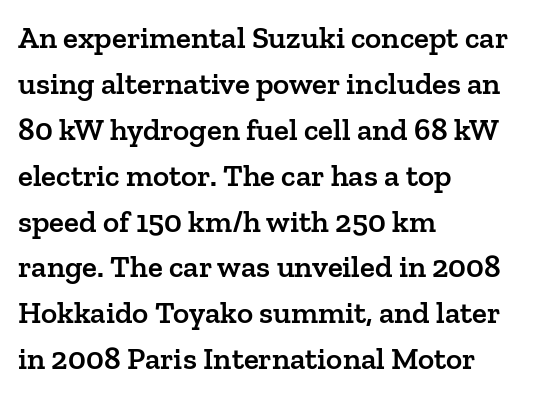
The image shows 31 px semibold serif type, upright; set left-aligned, normal line spacing (1.48x), normal letter spacing, not underlined; low stroke contrast and a medium x-height.
